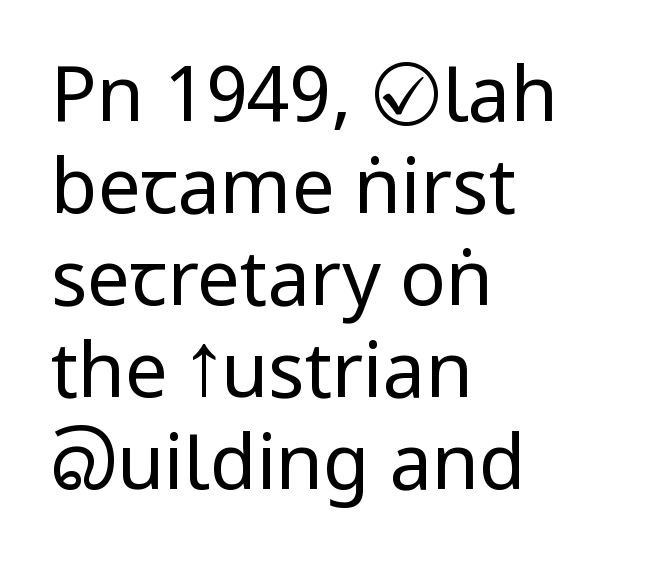
{"serif": "no", "italic": "no", "bold": "no", "weight": "regular", "width": "condensed", "stroke_contrast": "low", "x_height": "large", "monospaced": "no", "underline": "no", "align": "left", "line_spacing_ratio": 1.21, "letter_spacing": "normal", "letter_spacing_em": 0.0, "glyph_px": 76}
